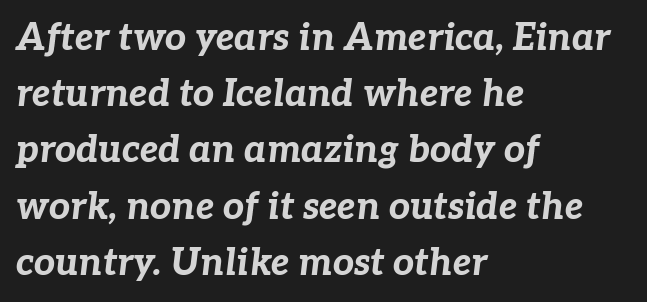
The image shows 37 px bold type, italic (leaning right); set left-aligned, normal line spacing (1.52x), normal letter spacing, not underlined; low stroke contrast and a medium x-height.
